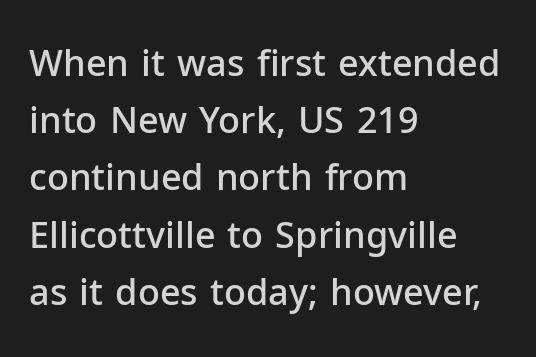
{"serif": "no", "italic": "no", "bold": "semi", "weight": "semibold", "width": "normal", "stroke_contrast": "low", "x_height": "medium", "monospaced": "no", "underline": "no", "align": "left", "line_spacing": "normal", "line_spacing_ratio": 1.59, "letter_spacing": "normal", "letter_spacing_em": 0.0, "glyph_px": 36}
